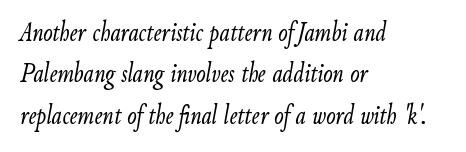
The image shows 28 px light, condensed type, italic (leaning right); set left-aligned, normal line spacing (1.48x), normal letter spacing, not underlined; low stroke contrast and a small x-height.
